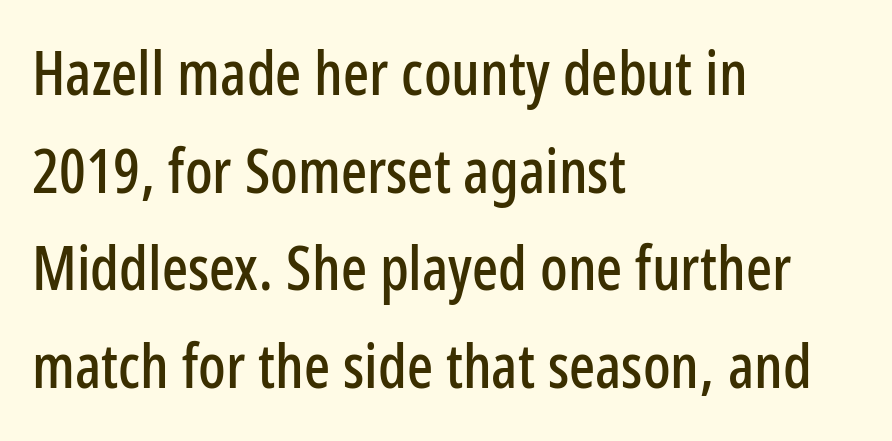
The image shows 61 px condensed sans-serif type, upright; set left-aligned, normal line spacing (1.6x), normal letter spacing, not underlined; low stroke contrast and a medium x-height.
